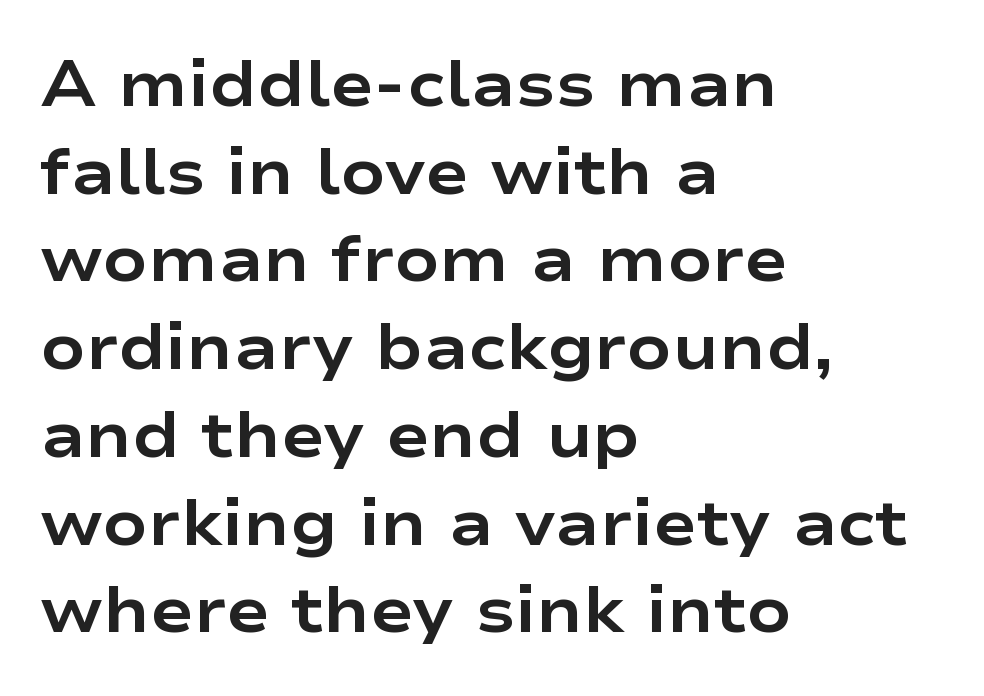
The image shows 65 px bold, wide sans-serif type, upright; set left-aligned, normal line spacing (1.35x), normal letter spacing, not underlined; low stroke contrast and a medium x-height.
